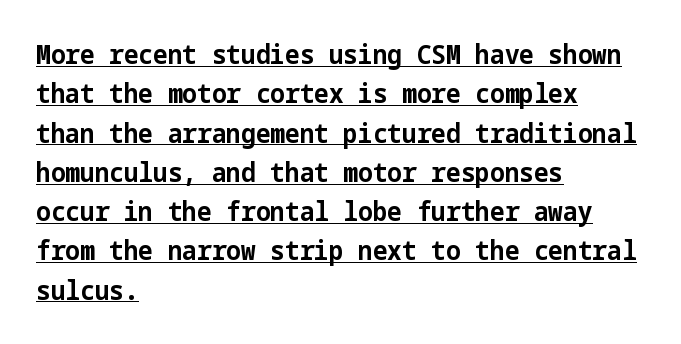
Q: Is the text bold? A: Yes.
Q: Is the text italic (slanted)? A: No, it is upright.
Q: Is the text underlined? A: Yes.
Q: How is the paragraph aligned? A: Left-aligned.
Q: Is the spacing between letters normal or unusually wide? A: Normal.
Q: Is the spacing between lines tight, normal or loose? A: Normal.
